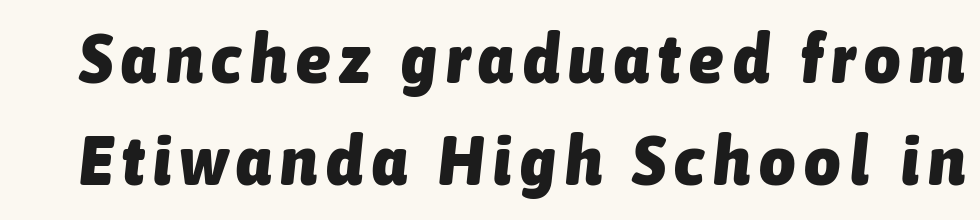
The vertical gap from one line to the next is medium. No word sits above an underline. Heavy-handed strokes throughout: this text is bold. The face used here is proportionally spaced, like ordinary book or web type. The whole block is typeset with a tilt.
